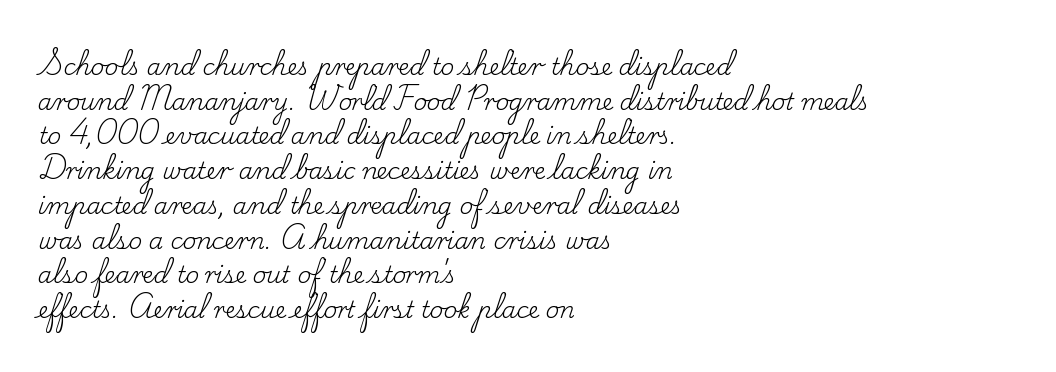
Is the block centered? No — it sits flush against the left margin. Standard letterfit; no display-style spreading of the glyphs. This is not heavy type; no bold has been used.
